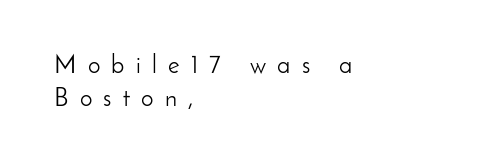
The image shows 25 px text type, upright; set left-aligned, normal line spacing (1.32x), unusually wide letter spacing (+0.45 em), not underlined.
